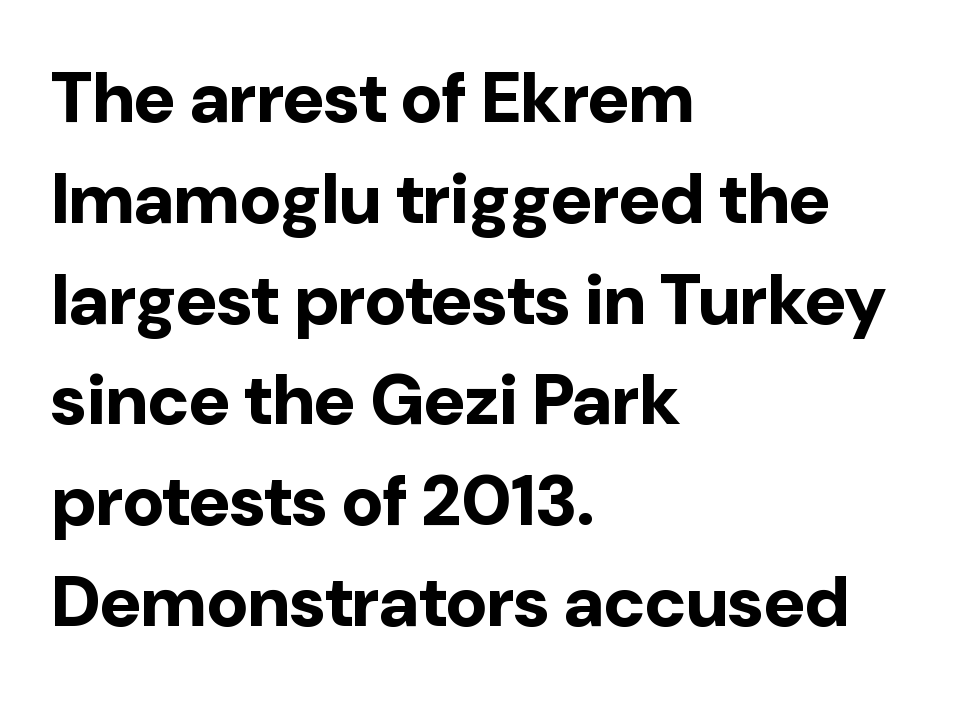
{"serif": "no", "italic": "no", "bold": "yes", "weight": "bold", "width": "normal", "stroke_contrast": "low", "x_height": "medium", "monospaced": "no", "underline": "no", "align": "left", "line_spacing": "normal", "line_spacing_ratio": 1.42, "letter_spacing": "normal", "letter_spacing_em": 0.0, "glyph_px": 71}
